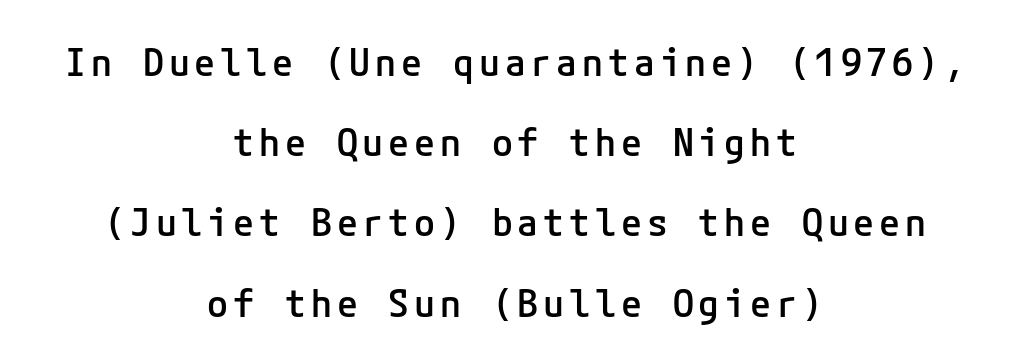
The image shows 38 px semibold sans-serif type, upright; set centered, loose line spacing (2.11x), not underlined; low stroke contrast and a medium x-height.
